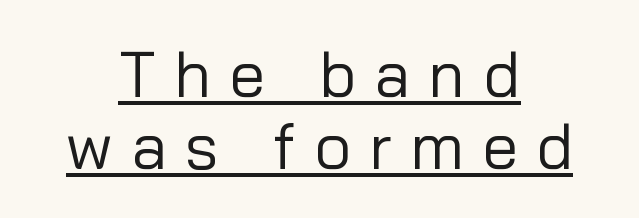
Q: Is the text bold? A: No.
Q: Is the text italic (slanted)? A: No, it is upright.
Q: Is the typeface a serif or a sans-serif typeface? A: Sans-serif.
Q: Is the text underlined? A: Yes.
Q: How is the paragraph aligned? A: Centered.
Q: Is the spacing between letters normal or unusually wide? A: Unusually wide.
Q: Is the spacing between lines tight, normal or loose? A: Tight.
Q: Width (condensed, normal, or wide)? A: Normal.
Q: Stroke contrast? A: Low.
Q: x-height? A: Medium.
Q: Monospaced? A: No.
